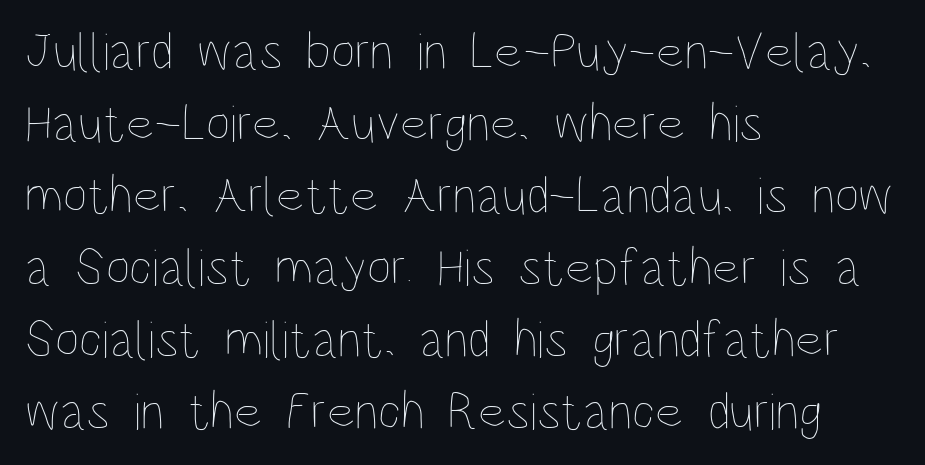
{"italic": "no", "bold": "no", "weight": "thin", "width": "condensed", "stroke_contrast": "low", "x_height": "large", "monospaced": "no", "underline": "no", "align": "left", "line_spacing": "normal", "line_spacing_ratio": 1.36, "letter_spacing": "normal", "letter_spacing_em": 0.0, "glyph_px": 53}
